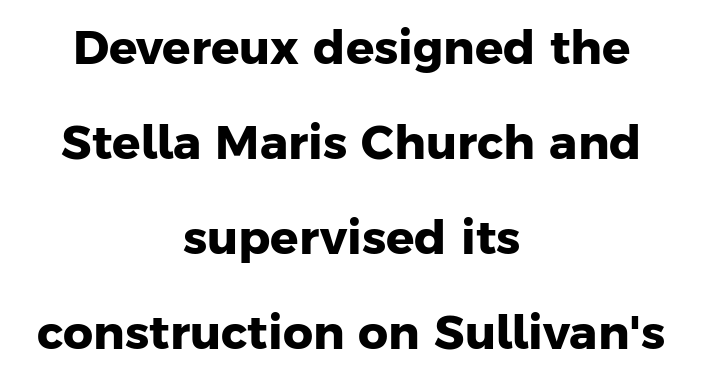
Q: Is the text bold? A: Yes.
Q: Is the typeface a serif or a sans-serif typeface? A: Sans-serif.
Q: Is the text underlined? A: No.
Q: How is the paragraph aligned? A: Centered.
Q: Is the spacing between letters normal or unusually wide? A: Normal.
Q: Is the spacing between lines tight, normal or loose? A: Loose.
Q: Width (condensed, normal, or wide)? A: Normal.
Q: Stroke contrast? A: Low.
Q: x-height? A: Medium.
Q: Monospaced? A: No.
